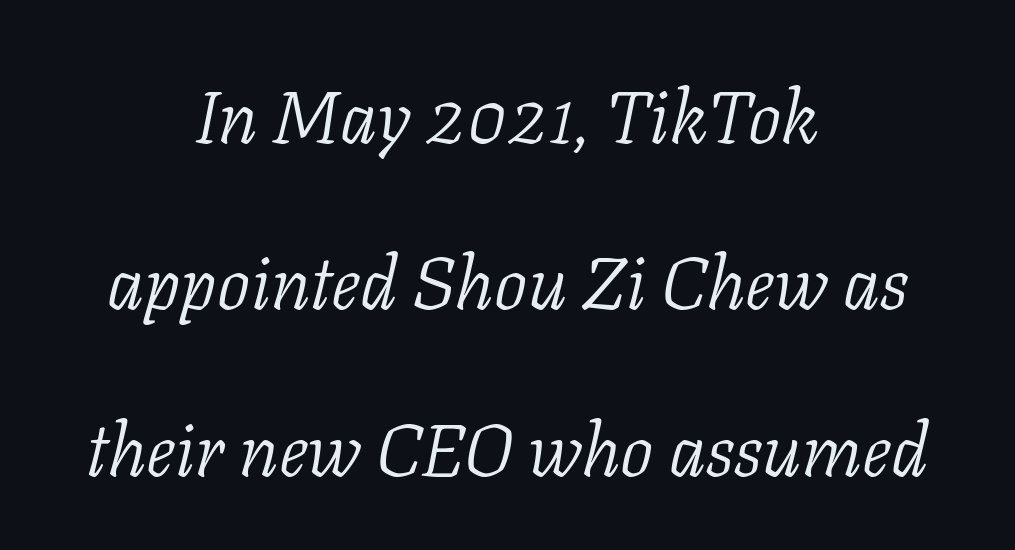
{"serif": "yes", "italic": "yes", "lean": "right", "slant_degrees": 11, "bold": "no", "weight": "light", "width": "normal", "stroke_contrast": "low", "x_height": "medium", "monospaced": "no", "underline": "no", "align": "center", "line_spacing": "loose", "line_spacing_ratio": 2.25, "letter_spacing": "normal", "letter_spacing_em": 0.0, "glyph_px": 74}
